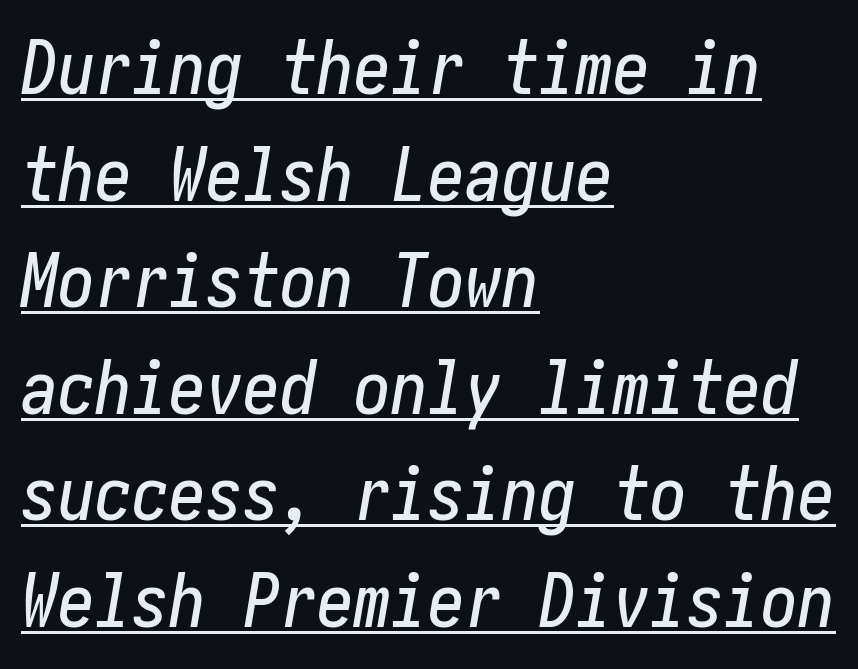
Q: Is the text italic (slanted)? A: Yes, it leans right by about 10 degrees.
Q: Is the text underlined? A: Yes.
Q: How is the paragraph aligned? A: Left-aligned.
Q: Is the spacing between letters normal or unusually wide? A: Normal.
Q: Is the spacing between lines tight, normal or loose? A: Normal.
Q: Width (condensed, normal, or wide)? A: Condensed.
Q: Stroke contrast? A: Low.
Q: x-height? A: Medium.
